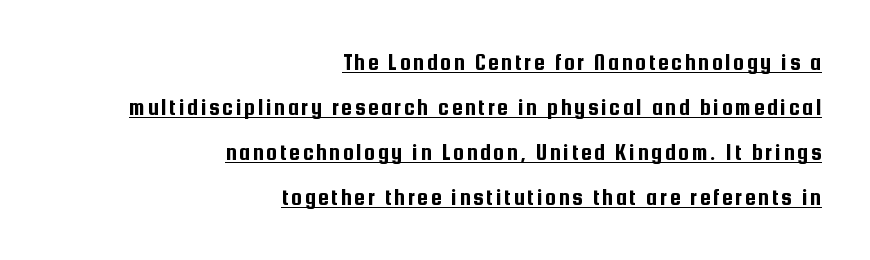
Q: Is the text italic (slanted)? A: No, it is upright.
Q: Is the text underlined? A: Yes.
Q: How is the paragraph aligned? A: Right-aligned.
